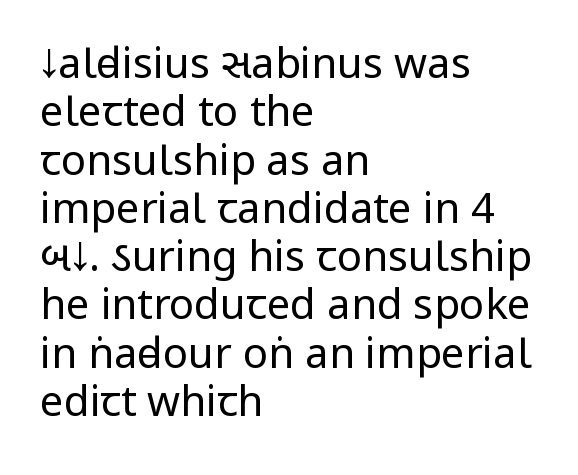
This is sans-serif lettering, the kind often seen on screens and signage. One-word summary of the alignment: left. Posture: straight, roman, zero tilt. Looks like regular typesetting: each glyph gets only the width it needs.
